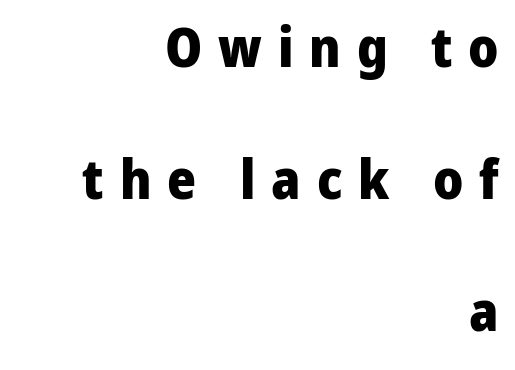
Quick note: not italic, upright. If you drew a ruler down the right edge, every line would touch it. Nothing sits at the stroke ends, so this counts as sans-serif. Does the leading feel generous? Absolutely, it's lavish.
